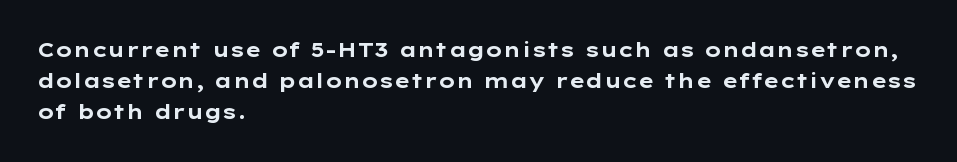
{"italic": "no", "bold": "yes", "underline": "no", "align": "left", "line_spacing": "normal", "line_spacing_ratio": 1.56, "letter_spacing": "normal", "letter_spacing_em": 0.0, "glyph_px": 20}
